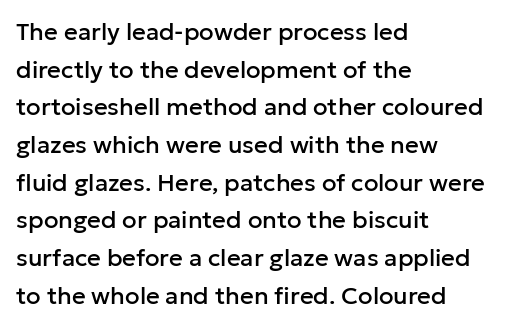
Q: Is the text italic (slanted)? A: No, it is upright.
Q: Is the text underlined? A: No.
Q: How is the paragraph aligned? A: Left-aligned.
Q: Is the spacing between letters normal or unusually wide? A: Normal.
Q: Is the spacing between lines tight, normal or loose? A: Normal.
